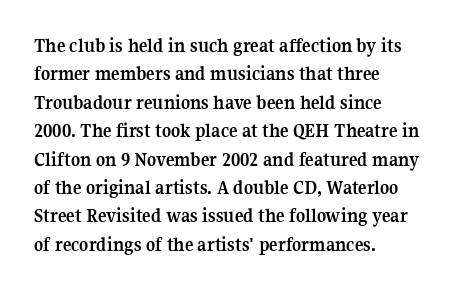
The image shows 20 px bold type, upright; set left-aligned, normal line spacing (1.42x), normal letter spacing, not underlined.
